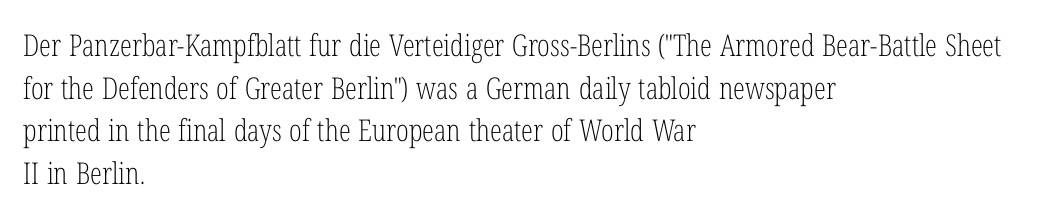
The image shows 30 px light, condensed serif type, upright; set left-aligned, normal line spacing (1.42x), normal letter spacing, not underlined; low stroke contrast and a medium x-height.
